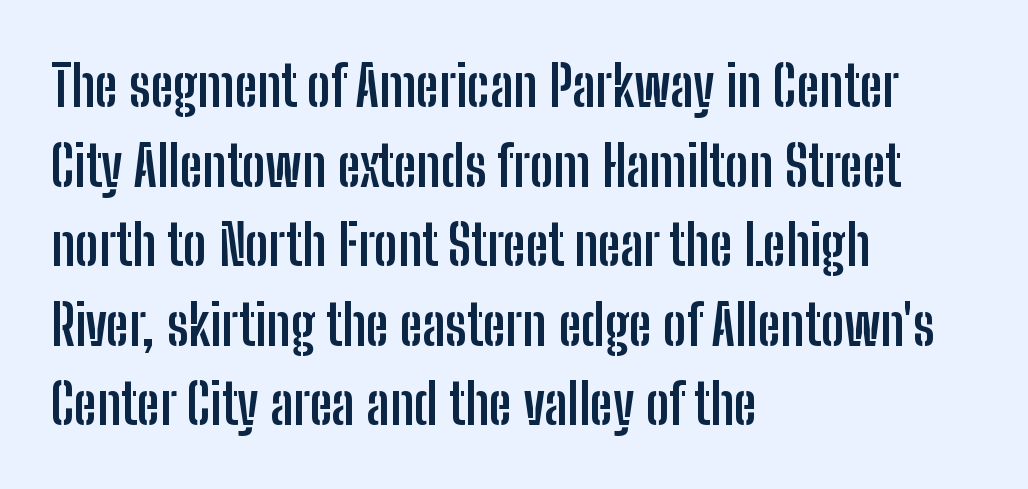
The image shows 56 px semibold, condensed sans-serif type, upright; set left-aligned, normal line spacing (1.42x), normal letter spacing, not underlined; low stroke contrast and a medium x-height.
